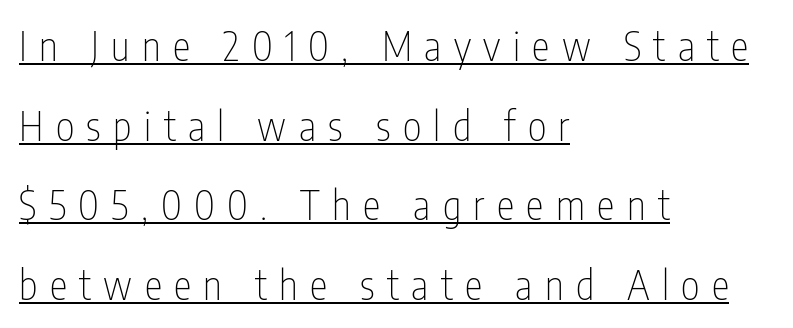
Q: Is the text bold? A: No.
Q: Is the text italic (slanted)? A: No, it is upright.
Q: Is the typeface a serif or a sans-serif typeface? A: Sans-serif.
Q: Is the text underlined? A: Yes.
Q: How is the paragraph aligned? A: Left-aligned.
Q: Is the spacing between letters normal or unusually wide? A: Unusually wide.
Q: Is the spacing between lines tight, normal or loose? A: Loose.
Q: Width (condensed, normal, or wide)? A: Condensed.
Q: Stroke contrast? A: Low.
Q: x-height? A: Medium.
Q: Monospaced? A: No.
